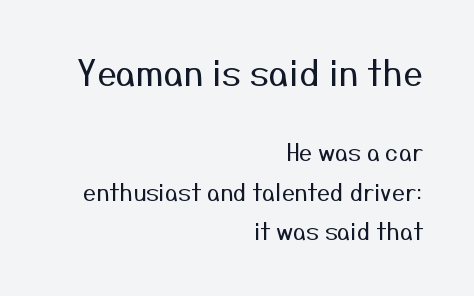
Q: Is the text bold? A: No.
Q: Is the text italic (slanted)? A: No, it is upright.
Q: Is the typeface a serif or a sans-serif typeface? A: Sans-serif.
Q: Is the text underlined? A: No.
Q: How is the paragraph aligned? A: Right-aligned.
Q: Is the spacing between letters normal or unusually wide? A: Normal.
Q: Is the spacing between lines tight, normal or loose? A: Normal.
Q: Which block of text is set in a larger size, the first (top) or the second (bottom)? A: The first (top) one.
Q: Width (condensed, normal, or wide)? A: Normal.
Q: Stroke contrast? A: Medium.
Q: x-height? A: Medium.
Q: Monospaced? A: No.
